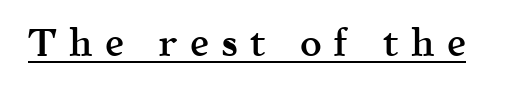
Q: Is the text bold? A: Semi-bold.
Q: Is the text italic (slanted)? A: No, it is upright.
Q: Is the typeface a serif or a sans-serif typeface? A: Serif.
Q: Is the text underlined? A: Yes.
Q: Is the spacing between letters normal or unusually wide? A: Unusually wide.
Q: Width (condensed, normal, or wide)? A: Normal.
Q: x-height? A: Medium.
Q: Monospaced? A: No.
